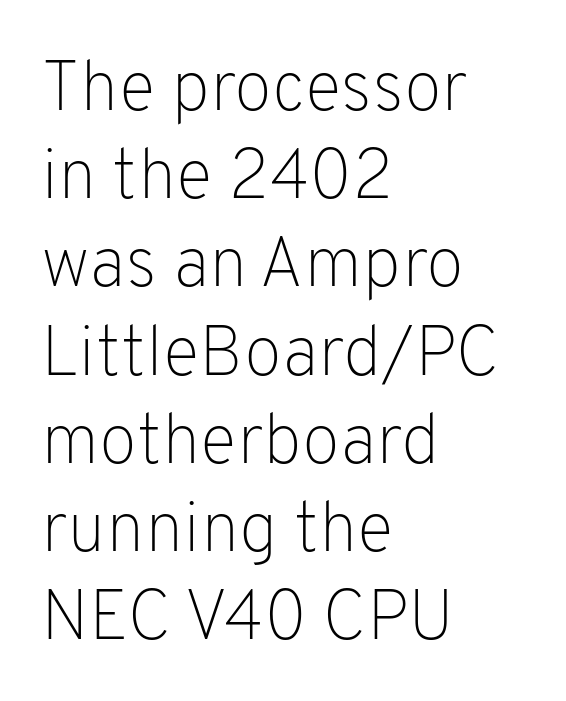
The image shows 70 px light sans-serif type, upright; set left-aligned, normal line spacing (1.26x), normal letter spacing, not underlined; low stroke contrast and a medium x-height.
